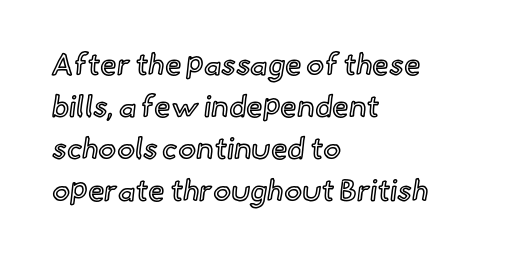
Q: Is the text italic (slanted)? A: Yes.
Q: Is the text underlined? A: No.
Q: How is the paragraph aligned? A: Left-aligned.
Q: Is the spacing between letters normal or unusually wide? A: Normal.
Q: Is the spacing between lines tight, normal or loose? A: Normal.
Q: Width (condensed, normal, or wide)? A: Normal.
Q: x-height? A: Small.
Q: Monospaced? A: No.
